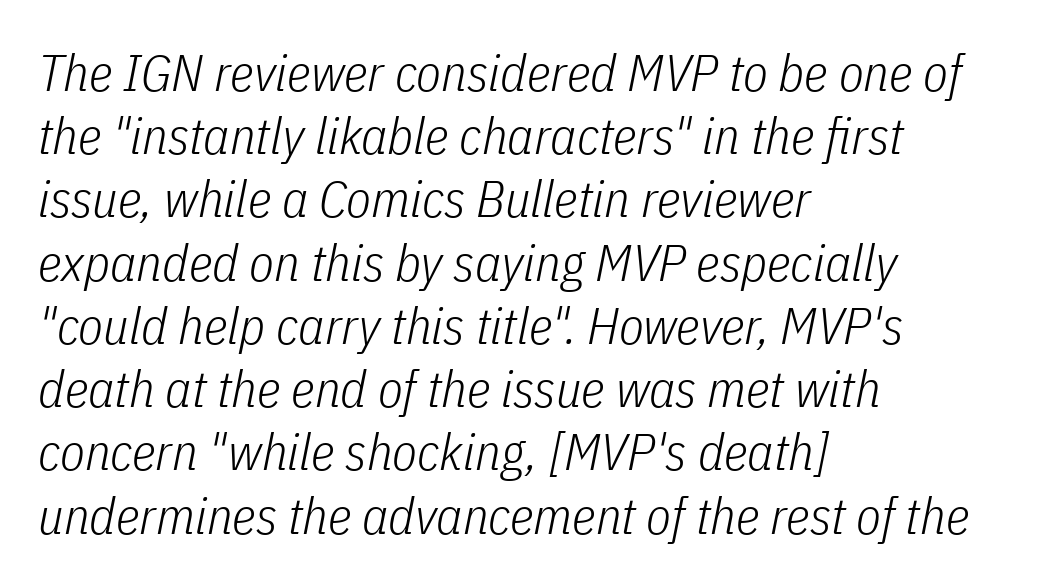
The image shows 51 px light, condensed type, italic (leaning right); set left-aligned, line spacing 1.24x, normal letter spacing, not underlined; low stroke contrast and a medium x-height.
